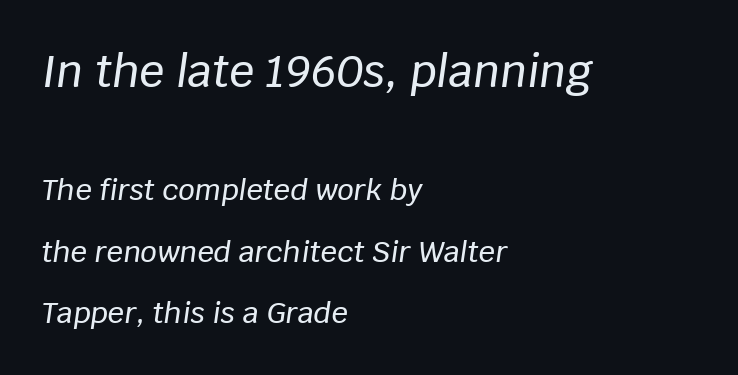
Q: Is the text italic (slanted)? A: Yes, it leans right by about 8 degrees.
Q: Is the text underlined? A: No.
Q: How is the paragraph aligned? A: Left-aligned.
Q: Is the spacing between letters normal or unusually wide? A: Normal.
Q: Is the spacing between lines tight, normal or loose? A: Loose.
Q: Which block of text is set in a larger size, the first (top) or the second (bottom)? A: The first (top) one.
Q: Width (condensed, normal, or wide)? A: Normal.
Q: Stroke contrast? A: Low.
Q: x-height? A: Large.
Q: Monospaced? A: No.
